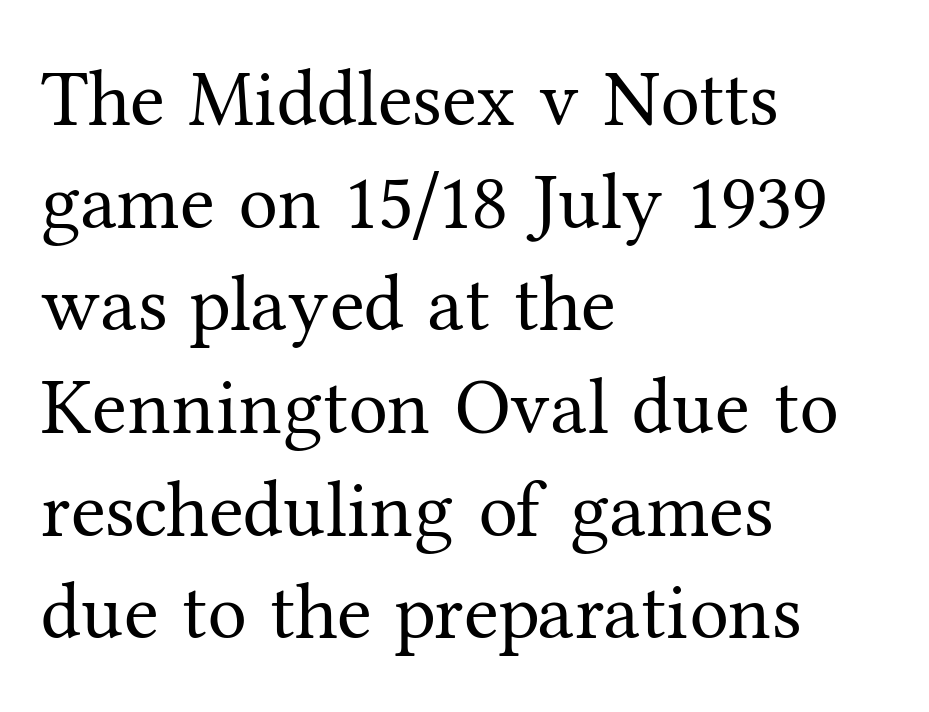
The image shows 79 px regular-weight serif type, upright; set left-aligned, normal line spacing (1.3x), normal letter spacing, not underlined; medium stroke contrast and a medium x-height.
